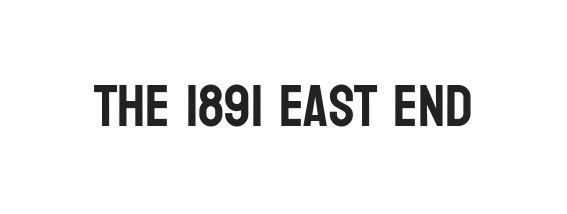
Each letter keeps its own natural width here, so spacing adapts to shape. Decoration check: the copy has no underline. In terms of posture, this sample is upright. The type family on display is of the sans-serif kind. Inter-character spacing is left at the font's built-in metrics.
